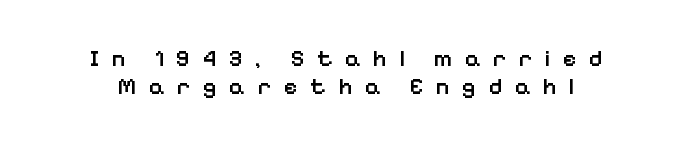
One glance says dense: line gaps are narrower than usual. Each word looks stretched out because of the extra space between its letters. Beneath every word, the page is bare. A somewhat darkened texture: the type is semibold rather than bold.
